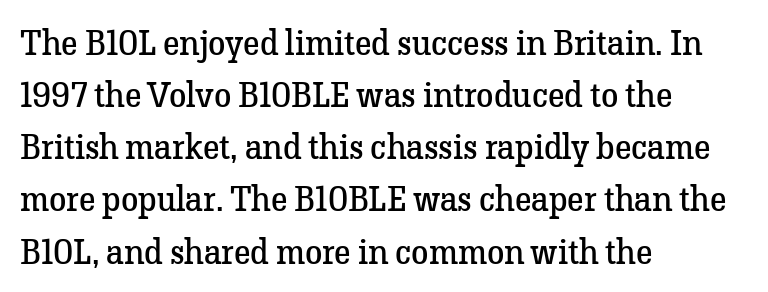
{"serif": "yes", "italic": "no", "bold": "no", "weight": "regular", "width": "normal", "stroke_contrast": "low", "x_height": "medium", "monospaced": "no", "underline": "no", "align": "left", "line_spacing": "normal", "line_spacing_ratio": 1.49, "letter_spacing": "normal", "letter_spacing_em": 0.0, "glyph_px": 35}
